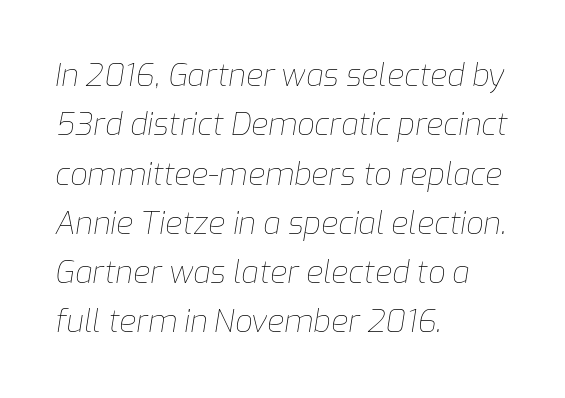
Q: Is the text bold? A: No.
Q: Is the text italic (slanted)? A: Yes, it leans right by about 9 degrees.
Q: Is the text underlined? A: No.
Q: How is the paragraph aligned? A: Left-aligned.
Q: Is the spacing between letters normal or unusually wide? A: Normal.
Q: Is the spacing between lines tight, normal or loose? A: Normal.
Q: Width (condensed, normal, or wide)? A: Normal.
Q: Stroke contrast? A: Low.
Q: x-height? A: Medium.
Q: Monospaced? A: No.
